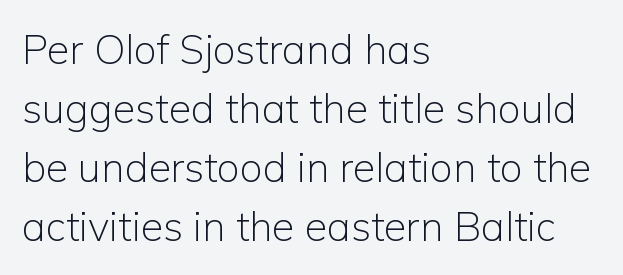
Characters follow at the spacing the type designer built in. Nope, not italic — everything's standing straight. The specimen omits any rule beneath the text block's lines. Type style note: lacks serifs. In terms of leading, this rendering sits right in the middle.
